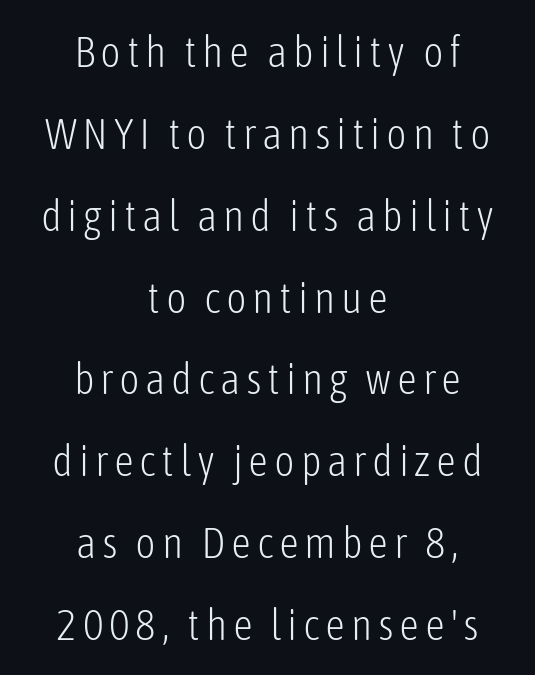
Are there feet on the stems? There aren't — it's a sans. The font is comparable to plain body text, perhaps lighter. Leftover space on each line is divided equally before and after the words. Do the letters lean? They stand straight. No word sits above an underline. Varying glyph widths throughout — classic text-font behaviour.
